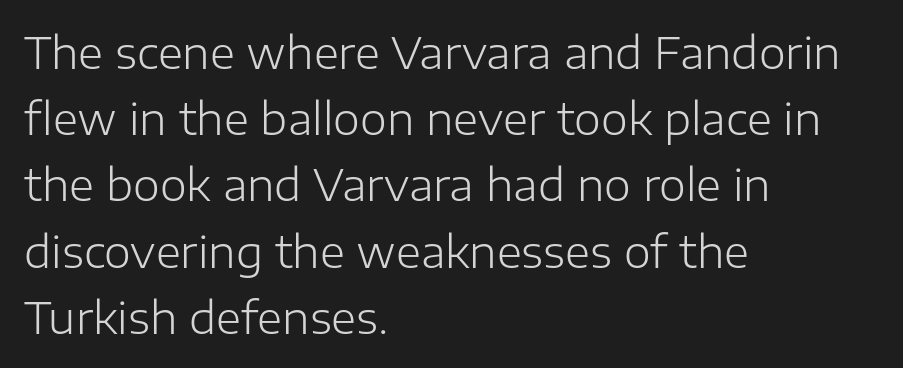
Nope, no serifs anywhere on these letters. The face used here is proportionally spaced, like ordinary book or web type. The block of text has a typical density, with ordinary space between rows. Weight: regular or lighter.
